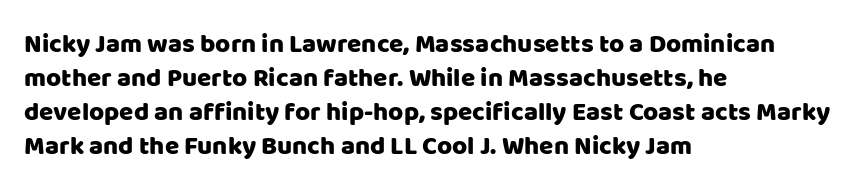
{"italic": "no", "underline": "no", "align": "left", "line_spacing": "normal", "line_spacing_ratio": 1.31, "letter_spacing": "normal", "letter_spacing_em": 0.0, "glyph_px": 26}
